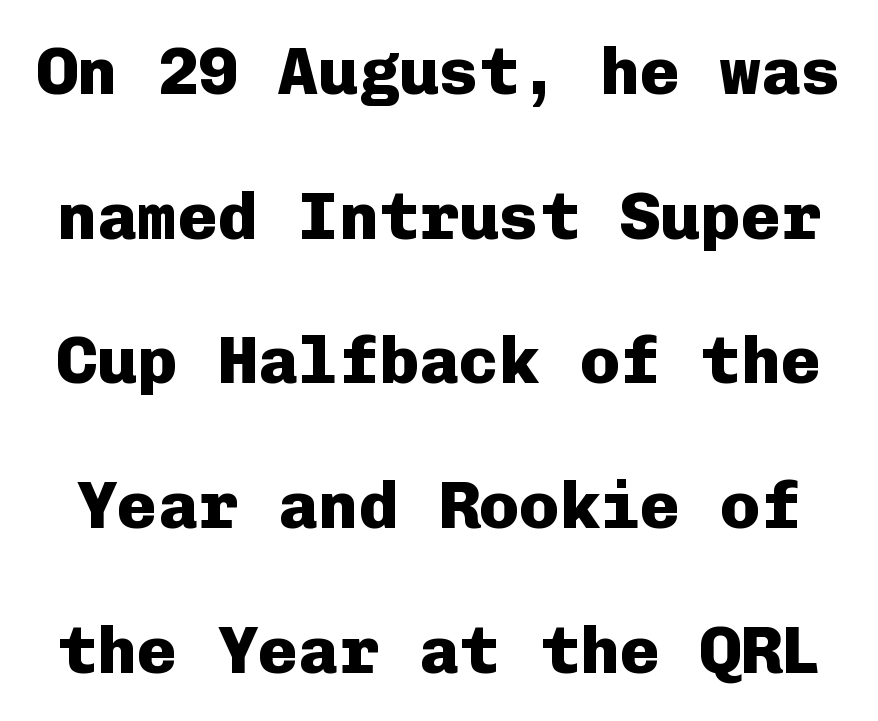
Every letter is thick-stroked: bold, no question. Does the type have serifs? No, each stem ends abruptly. Monospaced: the letters line up in strict vertical columns. Successive baselines arrive slowly, with a big drop between each. The space directly below the letters is spotless. Look at the tracking — it's just the regular setting, nothing added.
